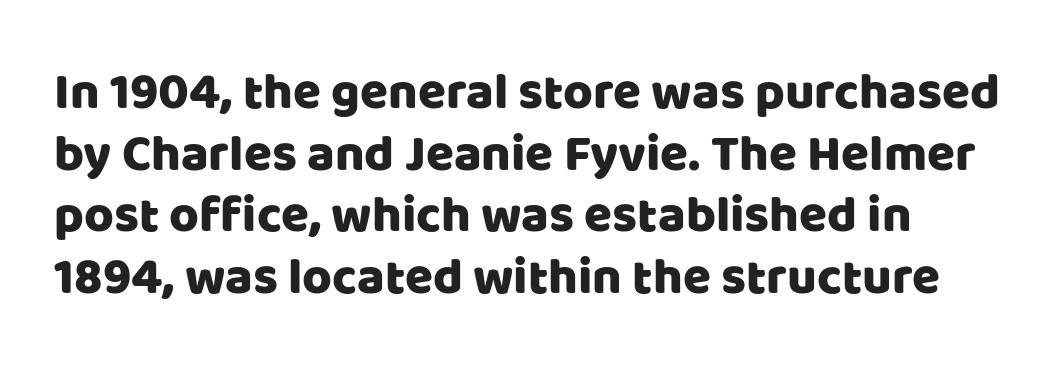
{"serif": "no", "italic": "no", "width": "normal", "stroke_contrast": "low", "x_height": "large", "monospaced": "no", "underline": "no", "align": "left", "line_spacing_ratio": 1.21, "letter_spacing": "normal", "letter_spacing_em": 0.0, "glyph_px": 51}
